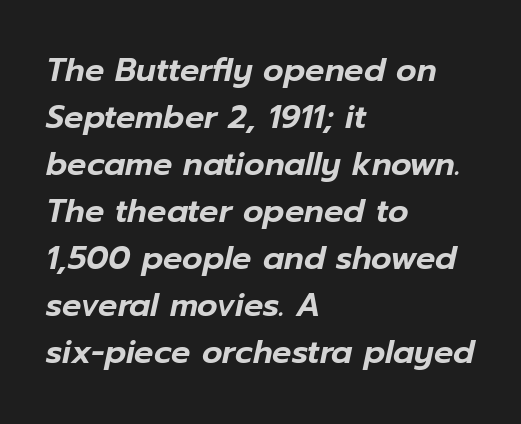
The image shows 32 px text type, italic (leaning right); set left-aligned, normal line spacing (1.47x), normal letter spacing, not underlined; low stroke contrast and a medium x-height.
